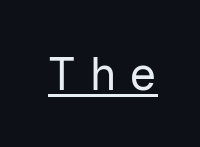
{"serif": "no", "italic": "no", "bold": "no", "weight": "regular", "width": "normal", "stroke_contrast": "low", "x_height": "medium", "monospaced": "yes", "underline": "yes", "letter_spacing": "wide", "letter_spacing_em": 0.28, "glyph_px": 46}
